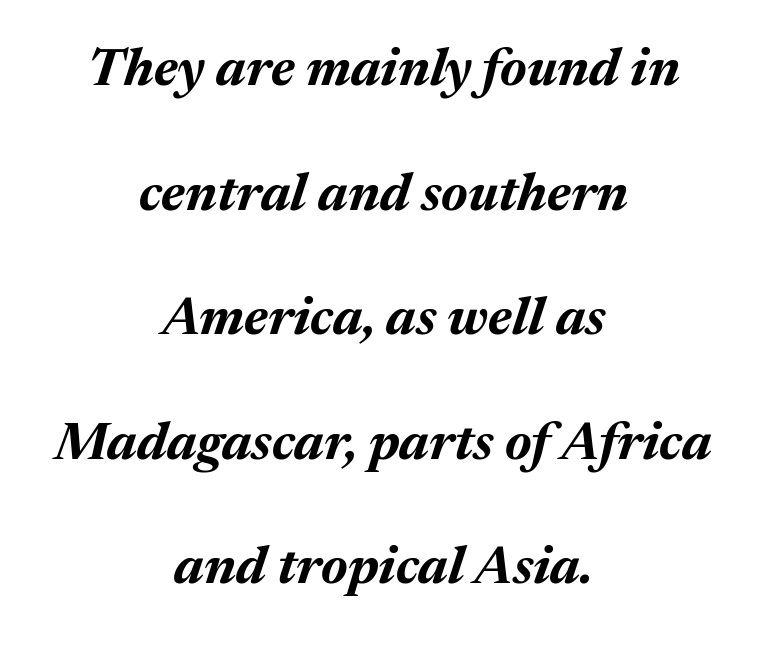
{"italic": "yes", "lean": "right", "slant_degrees": 17, "bold": "yes", "weight": "bold", "width": "normal", "stroke_contrast": "medium", "x_height": "medium", "monospaced": "no", "underline": "no", "align": "center", "line_spacing": "loose", "line_spacing_ratio": 2.35, "letter_spacing": "normal", "letter_spacing_em": 0.0, "glyph_px": 53}
